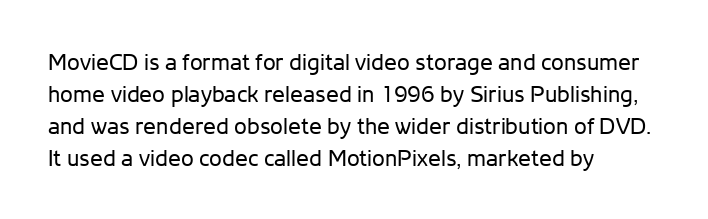
{"italic": "no", "bold": "no", "underline": "no", "align": "left", "line_spacing": "normal", "line_spacing_ratio": 1.39, "letter_spacing": "normal", "letter_spacing_em": 0.0, "glyph_px": 23}
